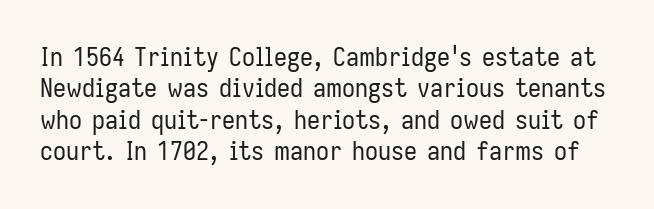
The image shows 26 px text type, upright; set line spacing 1.21x, normal letter spacing, not underlined.
